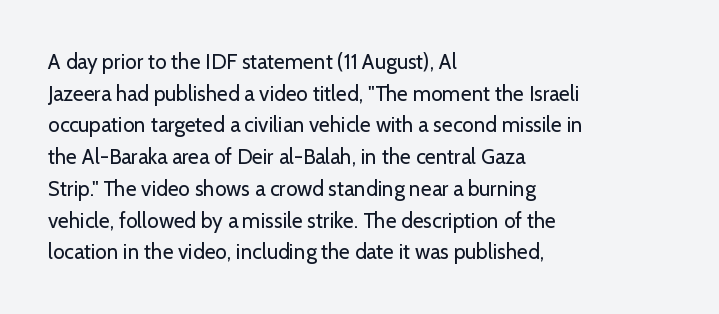
Style check: upright. Leftover space on each line is placed entirely after the last word. The rows are spaced the way most documents space them. The font is comparable to plain body text, perhaps lighter. Honestly, there is no underline to notice here at all. Nobody touched the tracking dial on this one.
